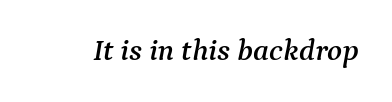
{"serif": "yes", "italic": "yes", "lean": "right", "slant_degrees": 9, "width": "normal", "stroke_contrast": "medium", "x_height": "medium", "monospaced": "no", "underline": "no", "letter_spacing": "normal", "letter_spacing_em": 0.0, "glyph_px": 31}
